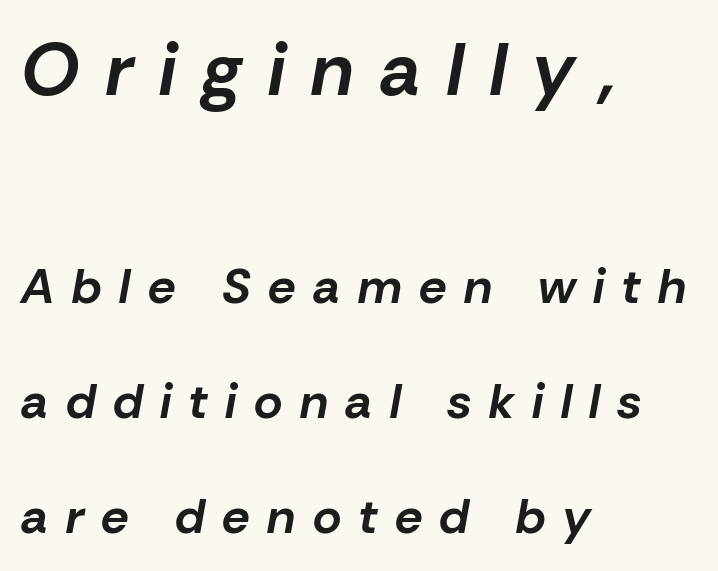
{"italic": "yes", "lean": "right", "slant_degrees": 10, "bold": "yes", "weight": "bold", "width": "normal", "stroke_contrast": "low", "x_height": "medium", "monospaced": "no", "underline": "no", "align": "left", "line_spacing": "loose", "line_spacing_ratio": 2.35, "letter_spacing": "wide", "letter_spacing_em": 0.36, "larger_block": "first", "size_ratio": 1.51, "glyph_px": 74}
